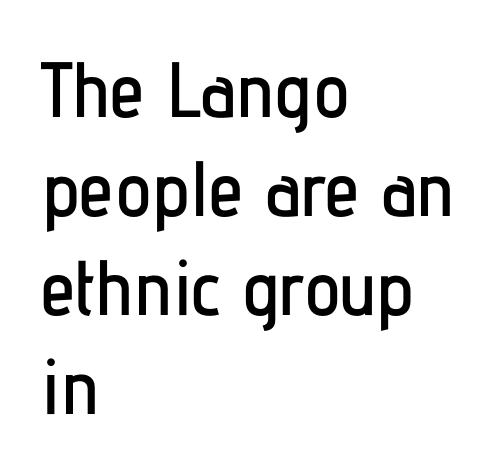
{"serif": "no", "italic": "no", "width": "condensed", "stroke_contrast": "low", "x_height": "medium", "monospaced": "no", "underline": "no", "align": "left", "line_spacing": "normal", "line_spacing_ratio": 1.27, "letter_spacing": "normal", "letter_spacing_em": 0.0, "glyph_px": 78}
